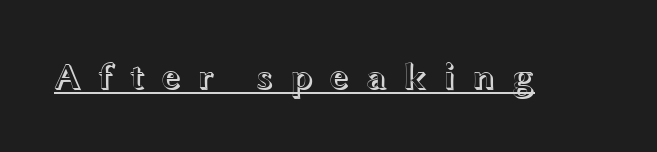
The passage shown is typed in a proportional face where columns would drift. A rule runs beneath these lines of type. Ascenders rise straight up at ninety degrees. Loose tracking; the words dissolve into strings of separated letters.
